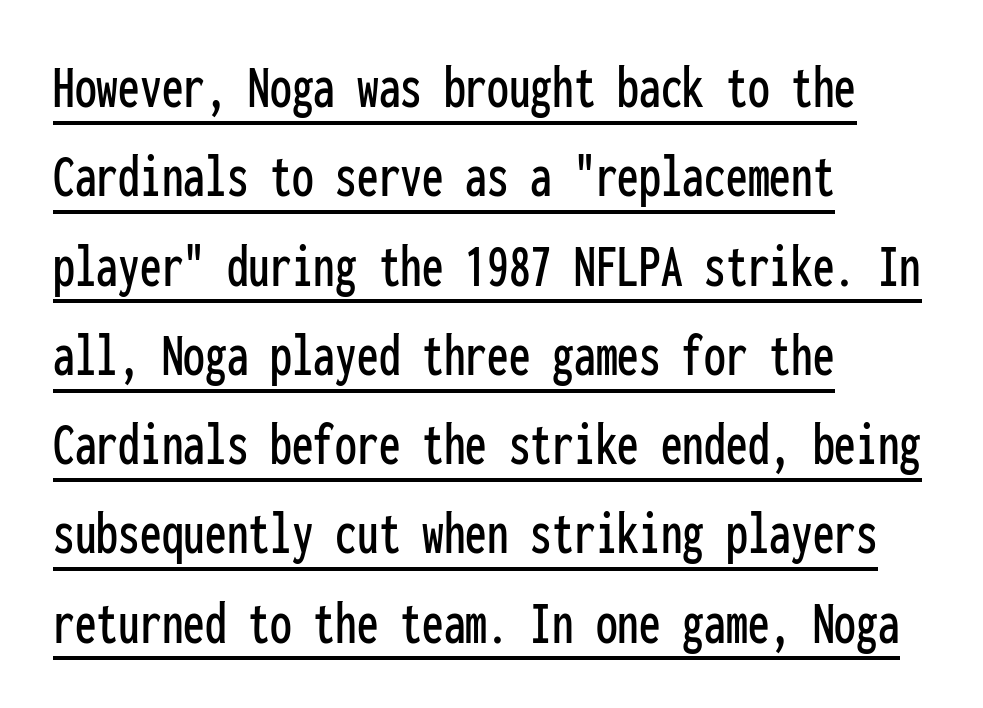
The line texture is even and compact thanks to regular tracking. Do the letters lean? They stand straight. Quick note: interline space is typical. The face used here appears with an underline applied.
